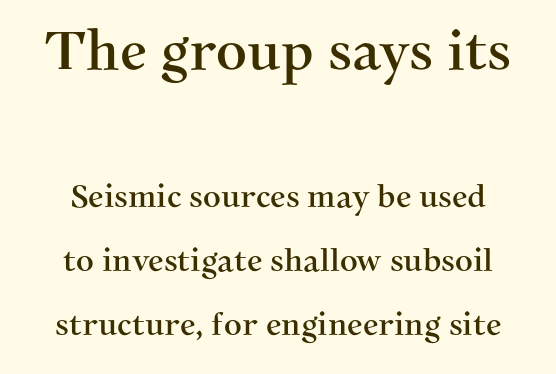
{"serif": "yes", "italic": "no", "width": "normal", "stroke_contrast": "medium", "x_height": "medium", "monospaced": "no", "underline": "no", "line_spacing": "loose", "line_spacing_ratio": 2.07, "letter_spacing": "normal", "letter_spacing_em": 0.0, "larger_block": "first", "size_ratio": 1.74, "glyph_px": 54}
